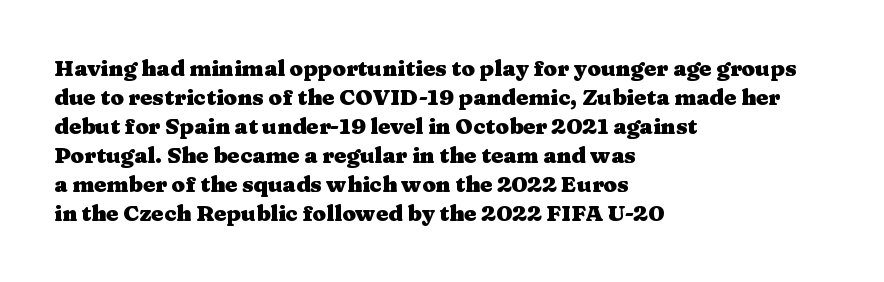
The image shows 22 px bold type, upright; set left-aligned, normal line spacing (1.32x), normal letter spacing, not underlined.
